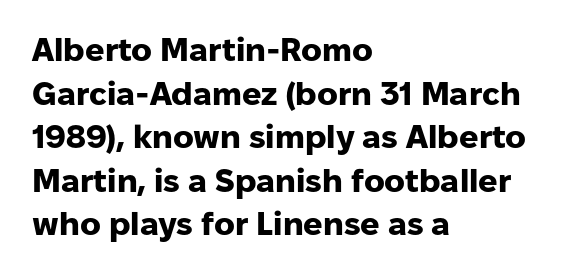
{"serif": "no", "italic": "no", "bold": "yes", "weight": "heavy", "width": "normal", "stroke_contrast": "low", "x_height": "medium", "monospaced": "no", "underline": "no", "align": "left", "line_spacing": "normal", "line_spacing_ratio": 1.36, "letter_spacing": "normal", "letter_spacing_em": 0.0, "glyph_px": 32}
